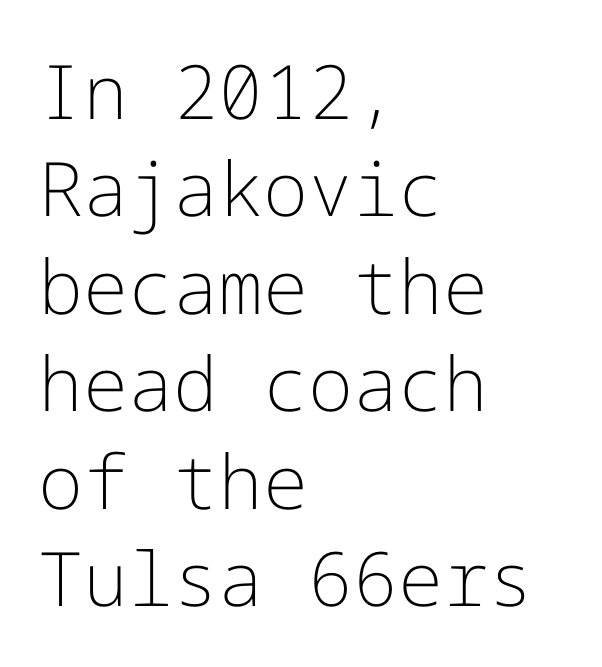
Has an underline been added? It has not. Vertically, the passage feels balanced, rows spaced as you'd expect. In terms of letterspacing, this is plain default setting. Vertical stems look standard width or narrower in stroke. A roman cut, with each character standing at attention. This rendering employs a face without finishing strokes, i.e., a sans-serif.
